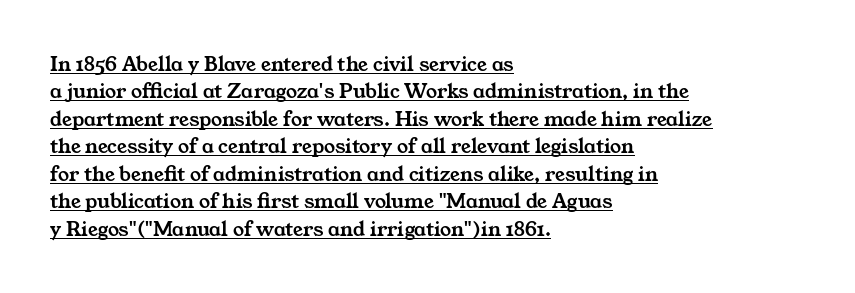
Q: Is the text underlined? A: Yes.
Q: How is the paragraph aligned? A: Left-aligned.
Q: Is the spacing between letters normal or unusually wide? A: Normal.
Q: Is the spacing between lines tight, normal or loose? A: Normal.
